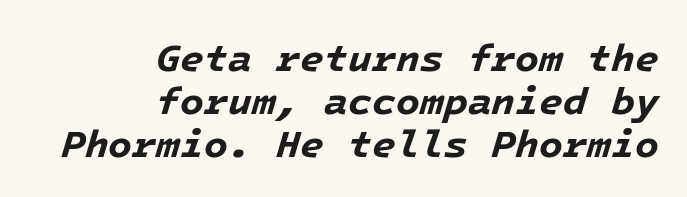
Q: Is the text bold? A: Yes.
Q: Is the text italic (slanted)? A: Yes, it leans right by about 16 degrees.
Q: Is the text underlined? A: No.
Q: How is the paragraph aligned? A: Right-aligned.
Q: Is the spacing between letters normal or unusually wide? A: Normal.
Q: Is the spacing between lines tight, normal or loose? A: Tight.
Q: Width (condensed, normal, or wide)? A: Normal.
Q: Stroke contrast? A: Low.
Q: x-height? A: Medium.
